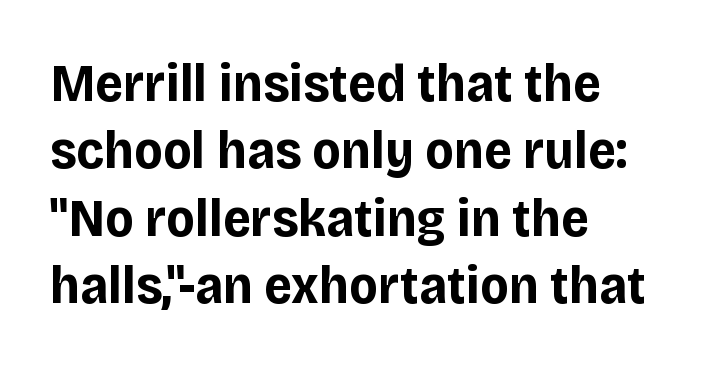
Q: Is the text bold? A: Yes.
Q: Is the text italic (slanted)? A: No, it is upright.
Q: Is the typeface a serif or a sans-serif typeface? A: Sans-serif.
Q: Is the text underlined? A: No.
Q: How is the paragraph aligned? A: Left-aligned.
Q: Is the spacing between letters normal or unusually wide? A: Normal.
Q: Is the spacing between lines tight, normal or loose? A: Normal.
Q: Width (condensed, normal, or wide)? A: Normal.
Q: Stroke contrast? A: Low.
Q: x-height? A: Large.
Q: Monospaced? A: No.
